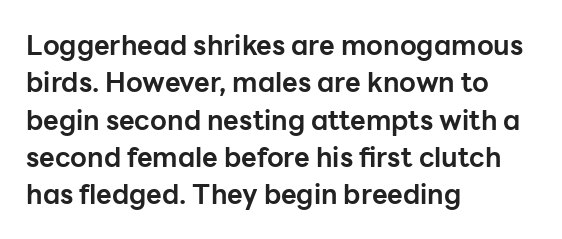
{"italic": "no", "bold": "yes", "underline": "no", "align": "left", "line_spacing": "normal", "line_spacing_ratio": 1.38, "letter_spacing": "normal", "letter_spacing_em": 0.0, "glyph_px": 27}
